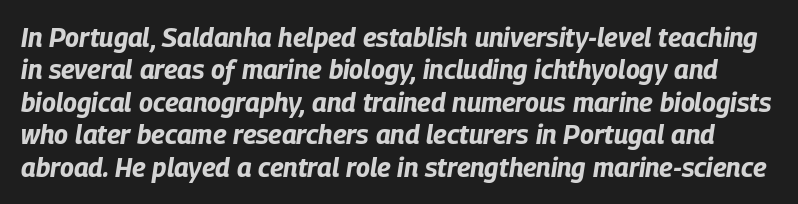
This block has exactly the height ordinary leading produces. Summary of weight: heavy, a full bold. Beneath every word, the page is bare. The face used here has a pronounced slope to its letters. The type is set solid horizontally, with unmodified tracking.
